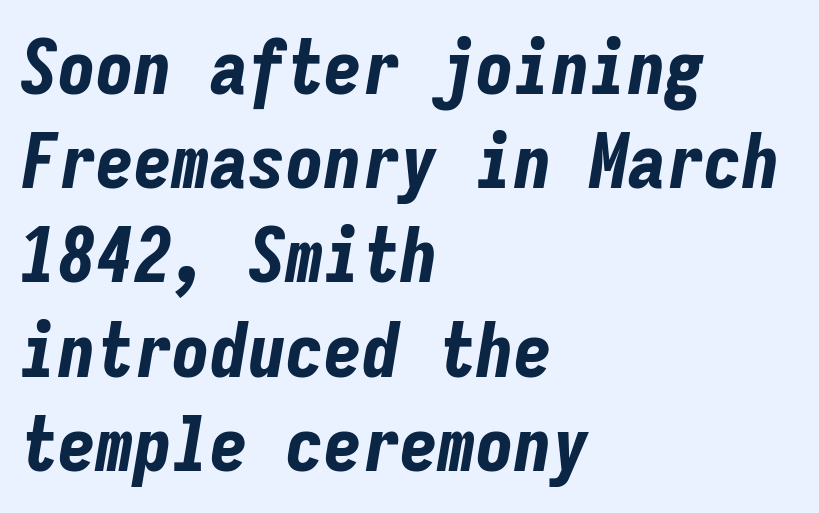
Here the glyphs are tracked normally, forming tight word shapes. The face used here has a pronounced slope to its letters. Has an underline been added? It has not. Do the characters align in a grid? Yes, the font is monospaced.
